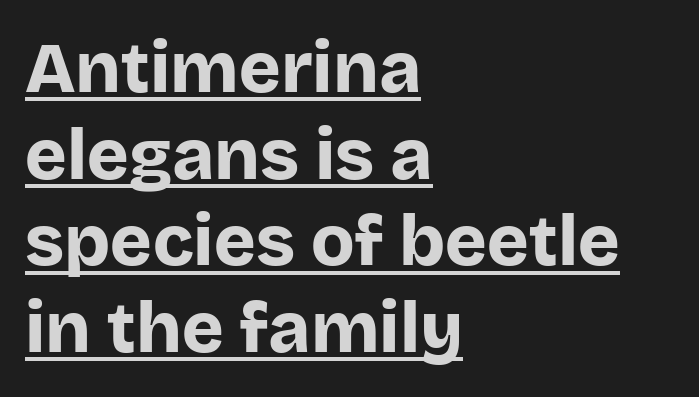
{"serif": "no", "italic": "no", "bold": "yes", "weight": "bold", "width": "normal", "stroke_contrast": "low", "x_height": "large", "monospaced": "no", "underline": "yes", "align": "left", "line_spacing_ratio": 1.22, "letter_spacing": "normal", "letter_spacing_em": 0.0, "glyph_px": 71}
